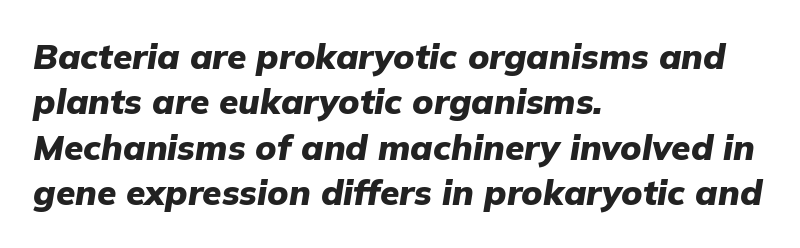
The image shows 35 px heavy type, italic (leaning right); set left-aligned, normal line spacing (1.3x), normal letter spacing, not underlined; low stroke contrast and a medium x-height.
